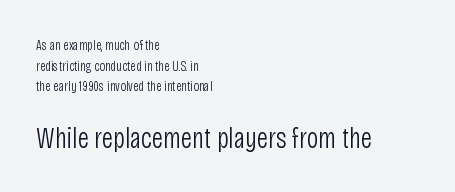
You can tell from the bare stems that sans-serif type was used. Teacher's note: observe the even left margin — that is flush-left alignment. Look at the tracking — it's just the regular setting, nothing added. Top chunk: small. Bottom chunk: large. Unlike italic type, these characters show no tilt at all.
